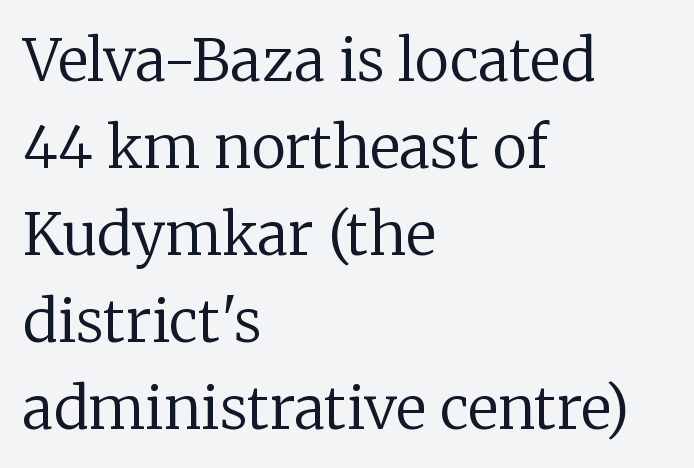
The type sits square on the baseline with zero lean. The line-height multiplier appears to be the usual default. Nothing heavy about these letters — not bold at all. Is this a fixed-width face? No — the glyphs have proportional, varying widths.
